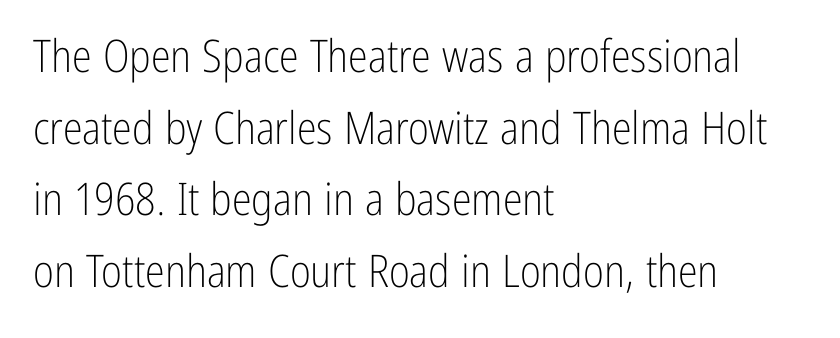
{"serif": "no", "italic": "no", "bold": "no", "weight": "light", "width": "condensed", "stroke_contrast": "low", "x_height": "medium", "monospaced": "no", "underline": "no", "align": "left", "line_spacing": "normal", "line_spacing_ratio": 1.59, "letter_spacing": "normal", "letter_spacing_em": 0.0, "glyph_px": 45}
